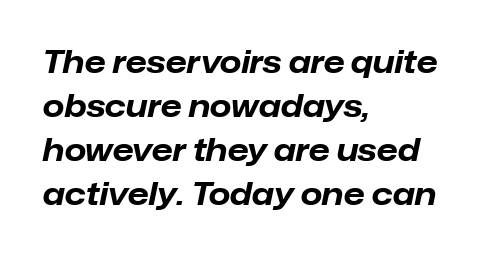
The image shows 31 px bold type, italic (leaning right); set left-aligned, normal line spacing (1.42x), normal letter spacing, not underlined; low stroke contrast and a medium x-height.
